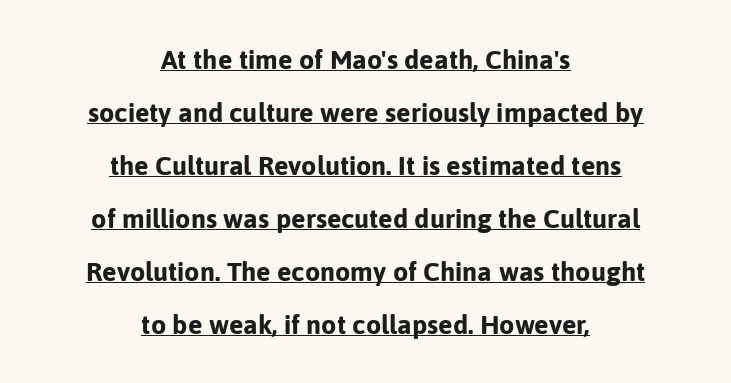
The image shows 27 px bold type, upright; set centered, loose line spacing (1.96x), normal letter spacing, underlined.
